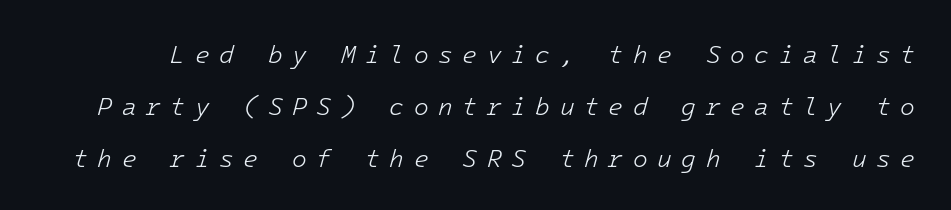
Q: Is the text bold? A: No.
Q: Is the text italic (slanted)? A: Yes, it leans right by about 16 degrees.
Q: Is the text underlined? A: No.
Q: Is the spacing between letters normal or unusually wide? A: Unusually wide.
Q: Is the spacing between lines tight, normal or loose? A: Loose.
